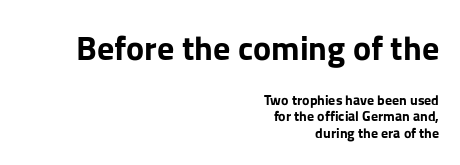
{"serif": "no", "italic": "no", "bold": "yes", "weight": "bold", "width": "normal", "stroke_contrast": "low", "x_height": "medium", "monospaced": "no", "underline": "no", "align": "right", "line_spacing_ratio": 1.19, "letter_spacing": "normal", "letter_spacing_em": 0.0, "larger_block": "first", "size_ratio": 2.43, "glyph_px": 34}
